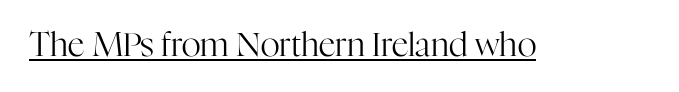
Q: Is the text bold? A: No.
Q: Is the text italic (slanted)? A: No, it is upright.
Q: Is the typeface a serif or a sans-serif typeface? A: Serif.
Q: Is the text underlined? A: Yes.
Q: Is the spacing between letters normal or unusually wide? A: Normal.
Q: Width (condensed, normal, or wide)? A: Normal.
Q: Stroke contrast? A: High.
Q: x-height? A: Medium.
Q: Monospaced? A: No.
